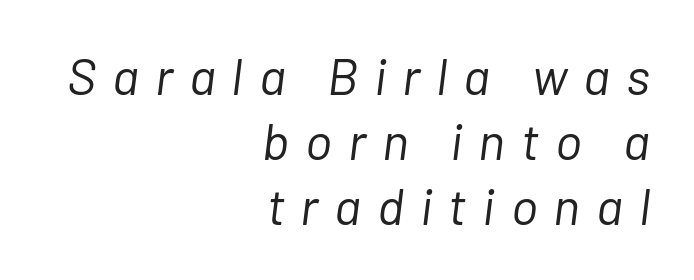
{"italic": "yes", "lean": "right", "slant_degrees": 7, "bold": "no", "weight": "light", "width": "normal", "stroke_contrast": "low", "x_height": "medium", "monospaced": "no", "underline": "no", "align": "right", "line_spacing": "normal", "line_spacing_ratio": 1.27, "letter_spacing": "wide", "letter_spacing_em": 0.31, "glyph_px": 51}
